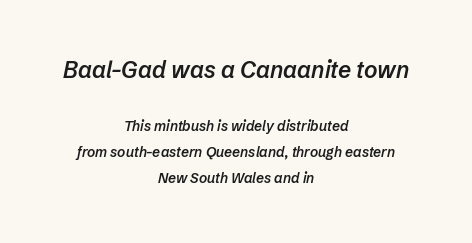
You could call the tracking neutral — neither tight nor loose. There's an unmistakable incline to the writing here. The lines are quadded center. Type size steps down from the first block to the second. Decoration check: the copy has no underline. Moderately thickened strokes mark this as semibold type.
